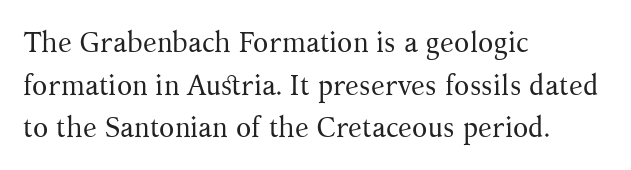
{"serif": "yes", "italic": "no", "bold": "no", "weight": "regular", "width": "normal", "stroke_contrast": "medium", "x_height": "medium", "monospaced": "no", "underline": "no", "align": "left", "line_spacing": "normal", "line_spacing_ratio": 1.52, "letter_spacing": "normal", "letter_spacing_em": 0.0, "glyph_px": 28}
